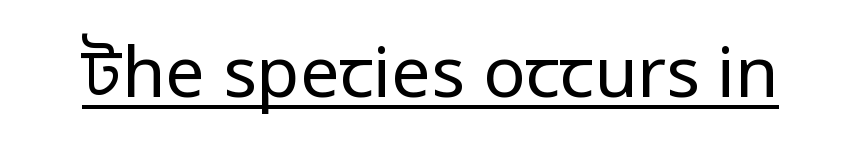
Font category for this specimen: sans-serif. Character widths vary here, with narrow letters taking less room than wide ones. A baseline rule has been typeset under these characters. Between one letter and the next there's only the usual sliver of space.
